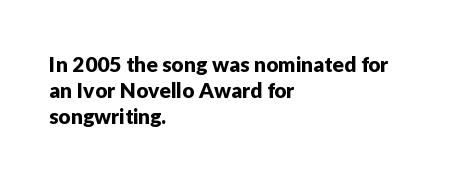
Q: Is the text italic (slanted)? A: No, it is upright.
Q: Is the text underlined? A: No.
Q: How is the paragraph aligned? A: Left-aligned.
Q: Is the spacing between letters normal or unusually wide? A: Normal.
